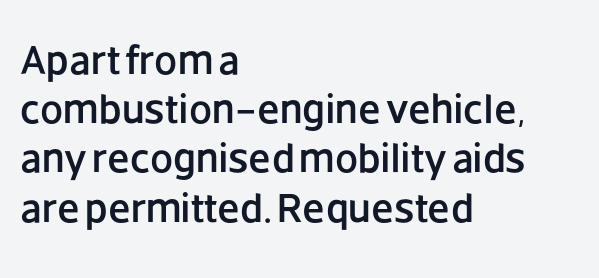
This sample uses a sans-serif face. This rendering leaves character spacing at its baseline value. The string is rendered with underlining switched off. This sample has the flowing, uneven cadence of proportional lettering. All the whitespace from short lines collects on the right. Every character sits straight up, as roman type does.
